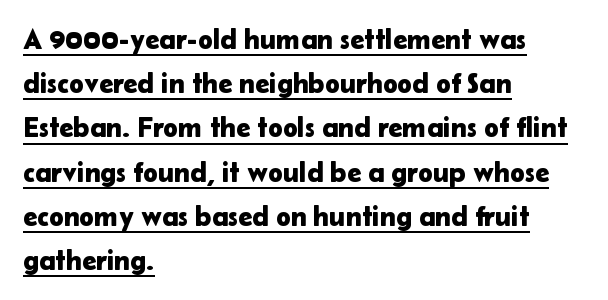
Q: Is the text italic (slanted)? A: No, it is upright.
Q: Is the typeface a serif or a sans-serif typeface? A: Sans-serif.
Q: Is the text underlined? A: Yes.
Q: How is the paragraph aligned? A: Left-aligned.
Q: Is the spacing between letters normal or unusually wide? A: Normal.
Q: Is the spacing between lines tight, normal or loose? A: Normal.
Q: Width (condensed, normal, or wide)? A: Normal.
Q: Stroke contrast? A: Low.
Q: x-height? A: Medium.
Q: Monospaced? A: No.
